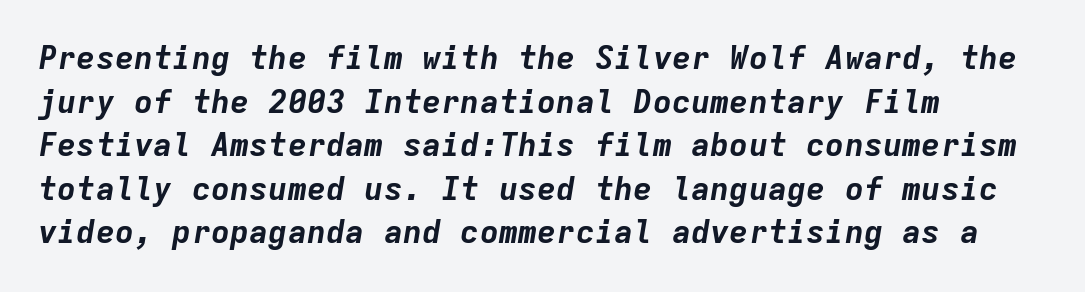
Q: Is the text bold? A: Yes.
Q: Is the text italic (slanted)? A: Yes, it leans right by about 9 degrees.
Q: Is the text underlined? A: No.
Q: How is the paragraph aligned? A: Left-aligned.
Q: Is the spacing between letters normal or unusually wide? A: Normal.
Q: Is the spacing between lines tight, normal or loose? A: Normal.
Q: Width (condensed, normal, or wide)? A: Normal.
Q: Stroke contrast? A: Low.
Q: x-height? A: Medium.
Q: Monospaced? A: Yes.
